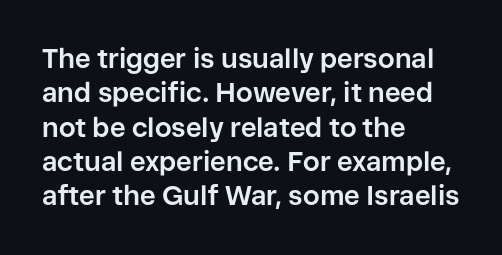
{"italic": "no", "bold": "yes", "underline": "no", "align": "left", "line_spacing": "normal", "line_spacing_ratio": 1.27, "letter_spacing": "normal", "letter_spacing_em": 0.0, "glyph_px": 27}
